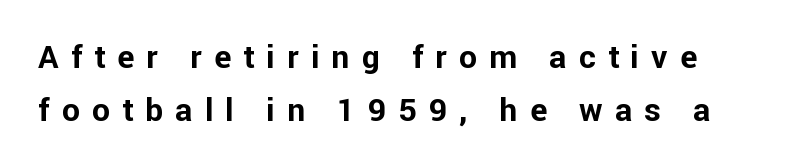
{"serif": "no", "italic": "no", "bold": "yes", "weight": "bold", "width": "normal", "stroke_contrast": "low", "x_height": "medium", "monospaced": "no", "underline": "no", "line_spacing": "normal", "line_spacing_ratio": 1.65, "letter_spacing": "wide", "letter_spacing_em": 0.38, "glyph_px": 32}
